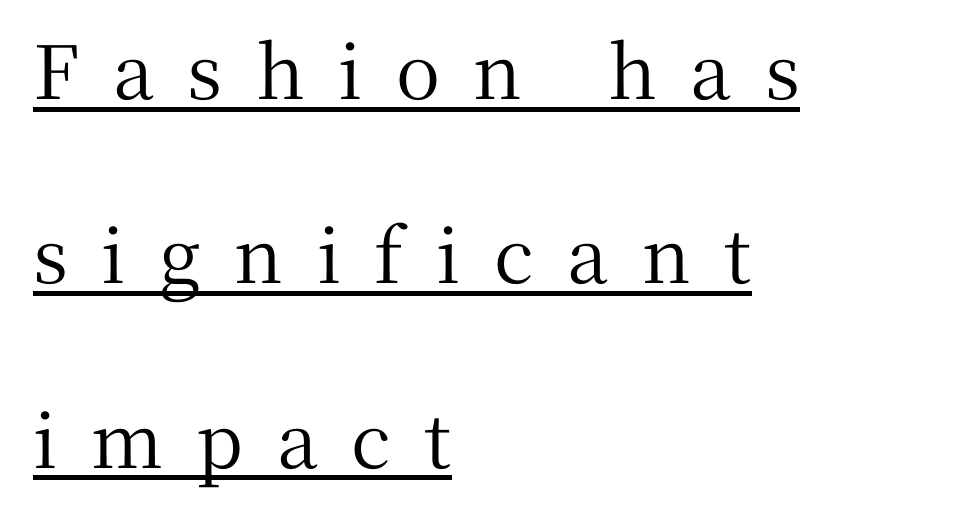
{"serif": "yes", "italic": "no", "width": "normal", "stroke_contrast": "medium", "x_height": "medium", "monospaced": "no", "underline": "yes", "align": "left", "line_spacing": "loose", "line_spacing_ratio": 2.49, "letter_spacing": "wide", "letter_spacing_em": 0.45, "glyph_px": 74}
